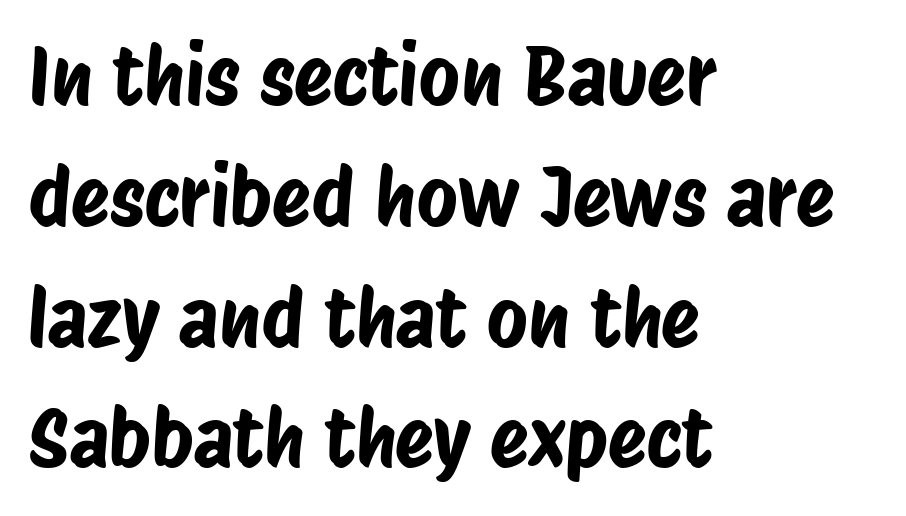
One-word summary of the alignment: left. Spacing between characters is what you'd get straight out of the box. This sample has the flowing, uneven cadence of proportional lettering. If you measured baseline to baseline, you'd find a middling distance. Check under the words: just untouched page.
